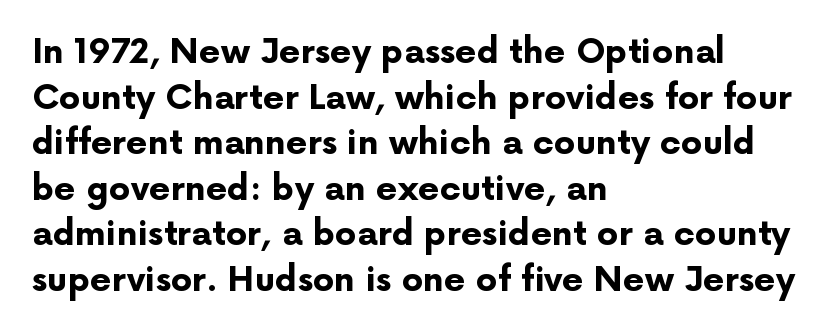
Q: Is the text bold? A: Yes.
Q: Is the text italic (slanted)? A: No, it is upright.
Q: Is the typeface a serif or a sans-serif typeface? A: Sans-serif.
Q: Is the text underlined? A: No.
Q: How is the paragraph aligned? A: Left-aligned.
Q: Is the spacing between letters normal or unusually wide? A: Normal.
Q: Is the spacing between lines tight, normal or loose? A: Normal.
Q: Width (condensed, normal, or wide)? A: Normal.
Q: Stroke contrast? A: Low.
Q: x-height? A: Medium.
Q: Monospaced? A: No.
